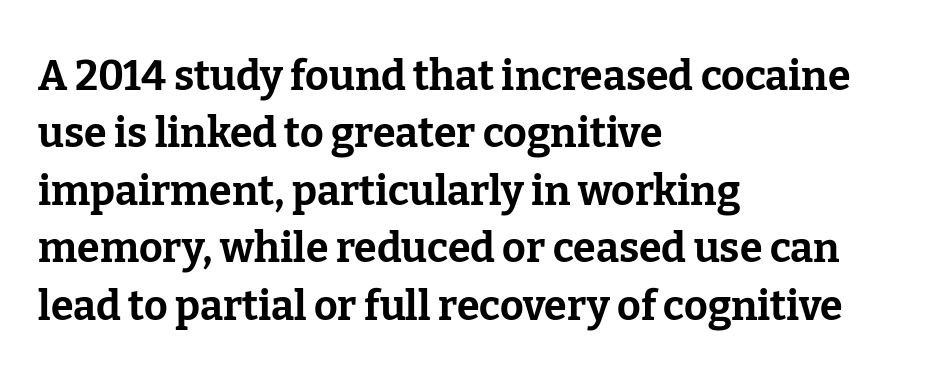
Q: Is the text bold? A: Yes.
Q: Is the text italic (slanted)? A: No, it is upright.
Q: Is the typeface a serif or a sans-serif typeface? A: Serif.
Q: Is the text underlined? A: No.
Q: How is the paragraph aligned? A: Left-aligned.
Q: Is the spacing between letters normal or unusually wide? A: Normal.
Q: Is the spacing between lines tight, normal or loose? A: Normal.
Q: Width (condensed, normal, or wide)? A: Normal.
Q: Stroke contrast? A: Low.
Q: x-height? A: Medium.
Q: Monospaced? A: No.
